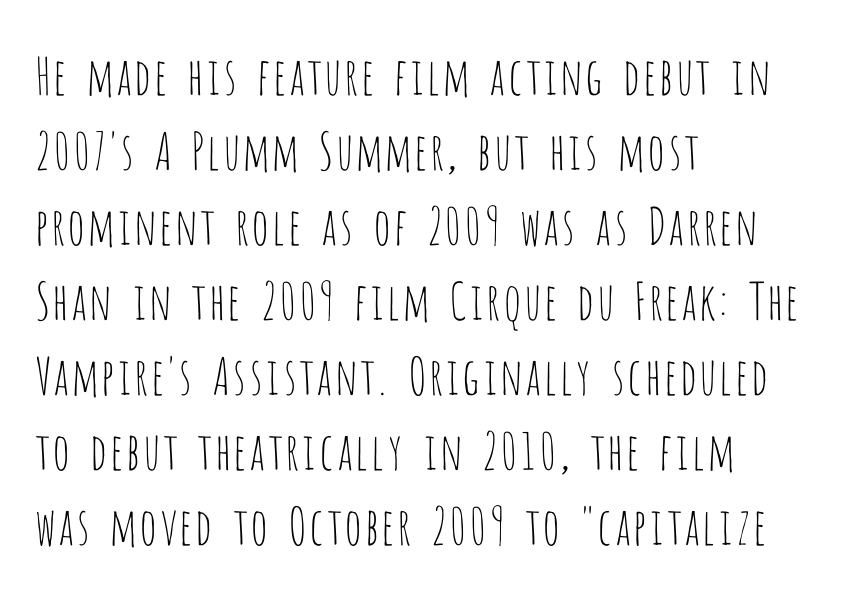
Q: Is the text bold? A: No.
Q: Is the text italic (slanted)? A: No, it is upright.
Q: Is the typeface a serif or a sans-serif typeface? A: Sans-serif.
Q: Is the text underlined? A: No.
Q: How is the paragraph aligned? A: Left-aligned.
Q: Is the spacing between letters normal or unusually wide? A: Normal.
Q: Is the spacing between lines tight, normal or loose? A: Normal.
Q: Width (condensed, normal, or wide)? A: Condensed.
Q: Stroke contrast? A: Low.
Q: x-height? A: Large.
Q: Monospaced? A: No.
